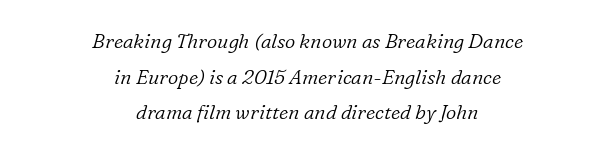
The specimen reads as italic at a glance. Observe the ordinary spacing: letters are neighbours, not strangers. Typeset on center — no edge is straight. Honestly, there is no underline to notice here at all. On a weight scale, this lands at 450 or below.
